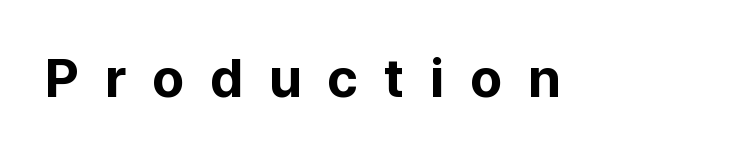
To sum up the face: it is a sans, with no serifs. What weight is shown? A full bold with thick strokes. The strip under each line holds only bare page. Do the characters align in a grid? No, the font is proportional.
